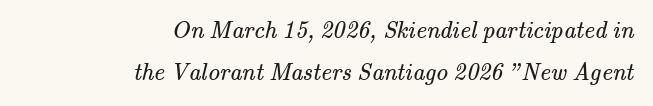
Q: Is the text bold? A: No.
Q: Is the text underlined? A: No.
Q: How is the paragraph aligned? A: Right-aligned.
Q: Is the spacing between letters normal or unusually wide? A: Normal.
